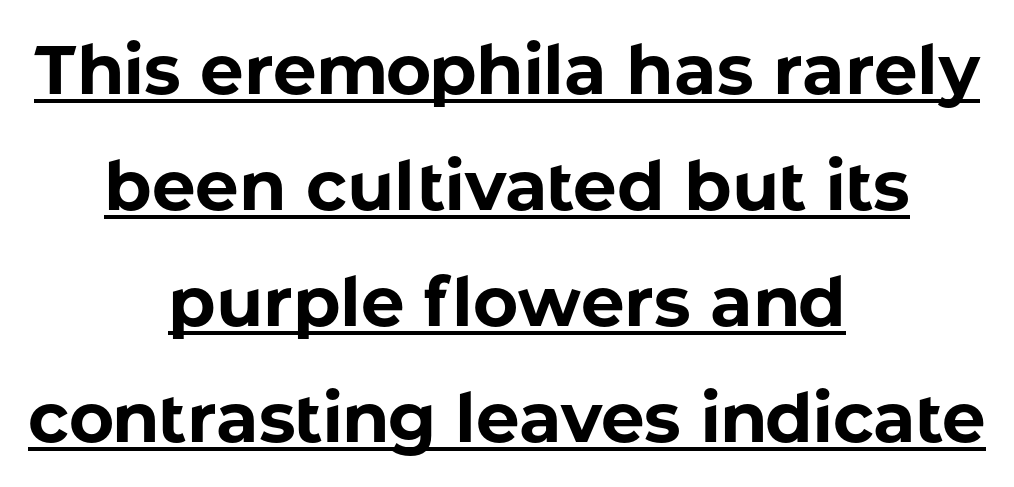
Set as a true bold cut, around the 700 mark. The font family rendered here belongs to the sans-serif group. The gaps between neighbouring characters are ordinary and unremarkable. Character widths vary here, with narrow letters taking less room than wide ones.
